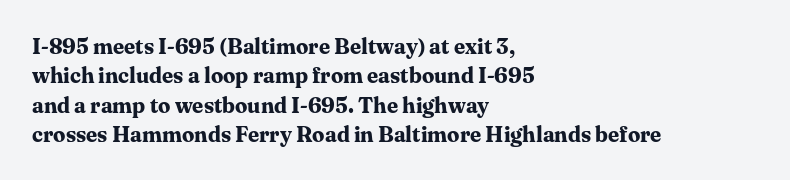
Every character sits straight up, as roman type does. Visually the block forms a straight wall on the left and a jagged coastline on the right. I'd describe the lettering as bold — thick and assertive. Unmarked baselines from the first word to the last.
